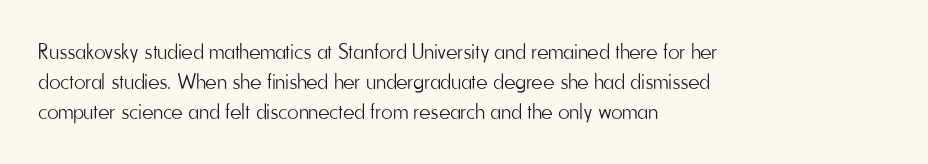
{"italic": "no", "bold": "no", "underline": "no", "align": "left", "line_spacing": "normal", "line_spacing_ratio": 1.37, "letter_spacing": "normal", "letter_spacing_em": 0.0, "glyph_px": 22}
